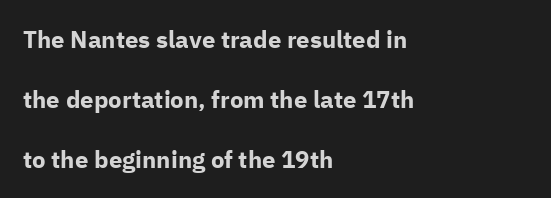
The image shows 24 px bold type, upright; set left-aligned, loose line spacing (2.5x), normal letter spacing, not underlined.
